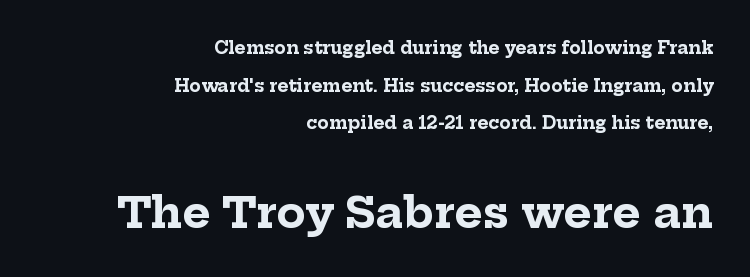
Every stem runs plumb, perpendicular to the baseline. Reading down the column, the eye jumps a long way to each next line. Reading down the block, your eye finds every line finishing at a fixed right position. The foot of each line stays bare and open. These words are printed bold, with thick strokes throughout. You get the small type first, then a jump to larger type.
